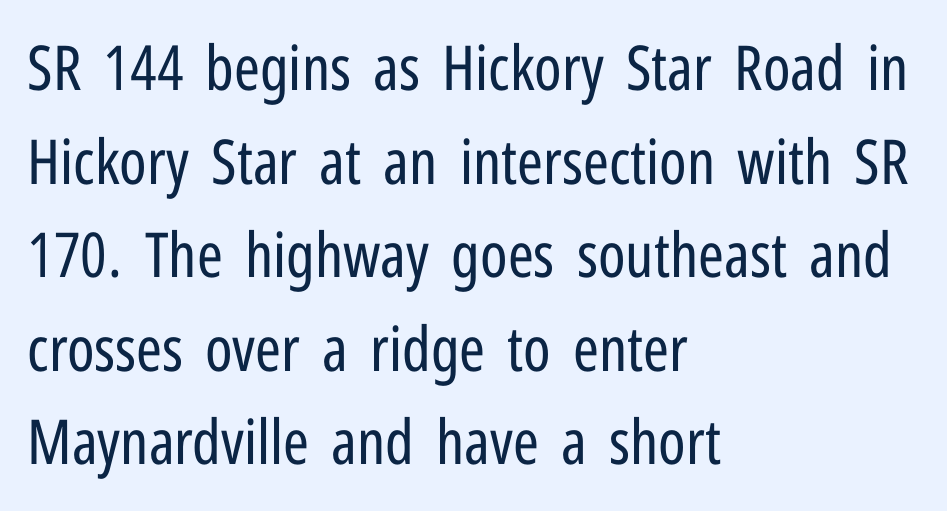
Q: Is the text bold? A: No.
Q: Is the text italic (slanted)? A: No, it is upright.
Q: Is the typeface a serif or a sans-serif typeface? A: Sans-serif.
Q: Is the text underlined? A: No.
Q: How is the paragraph aligned? A: Left-aligned.
Q: Is the spacing between letters normal or unusually wide? A: Normal.
Q: Is the spacing between lines tight, normal or loose? A: Normal.
Q: Width (condensed, normal, or wide)? A: Condensed.
Q: Stroke contrast? A: Low.
Q: x-height? A: Medium.
Q: Monospaced? A: No.
